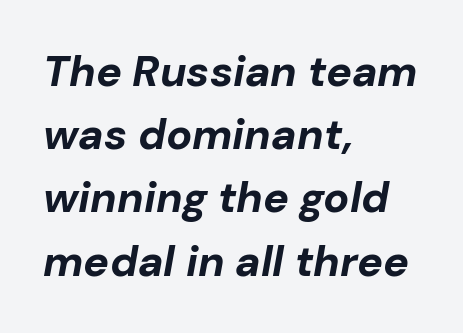
Q: Is the text bold? A: Yes.
Q: Is the text italic (slanted)? A: Yes, it leans right by about 10 degrees.
Q: Is the text underlined? A: No.
Q: How is the paragraph aligned? A: Left-aligned.
Q: Is the spacing between letters normal or unusually wide? A: Normal.
Q: Is the spacing between lines tight, normal or loose? A: Normal.
Q: Width (condensed, normal, or wide)? A: Normal.
Q: Stroke contrast? A: Low.
Q: x-height? A: Medium.
Q: Monospaced? A: No.
